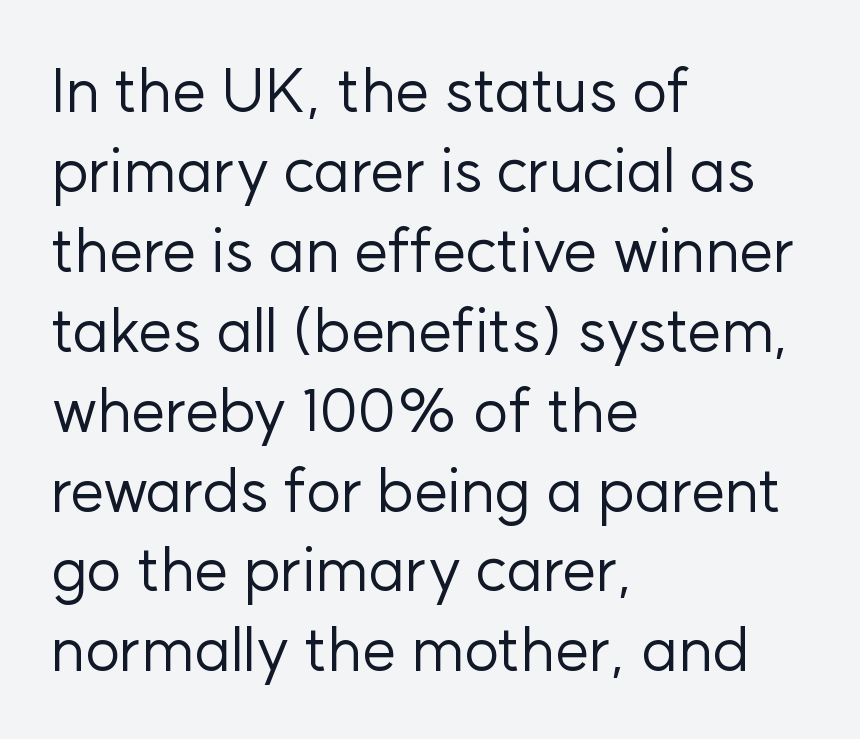
The image shows 61 px regular-weight sans-serif type, upright; set left-aligned, normal line spacing (1.31x), normal letter spacing, not underlined; low stroke contrast and a medium x-height.
